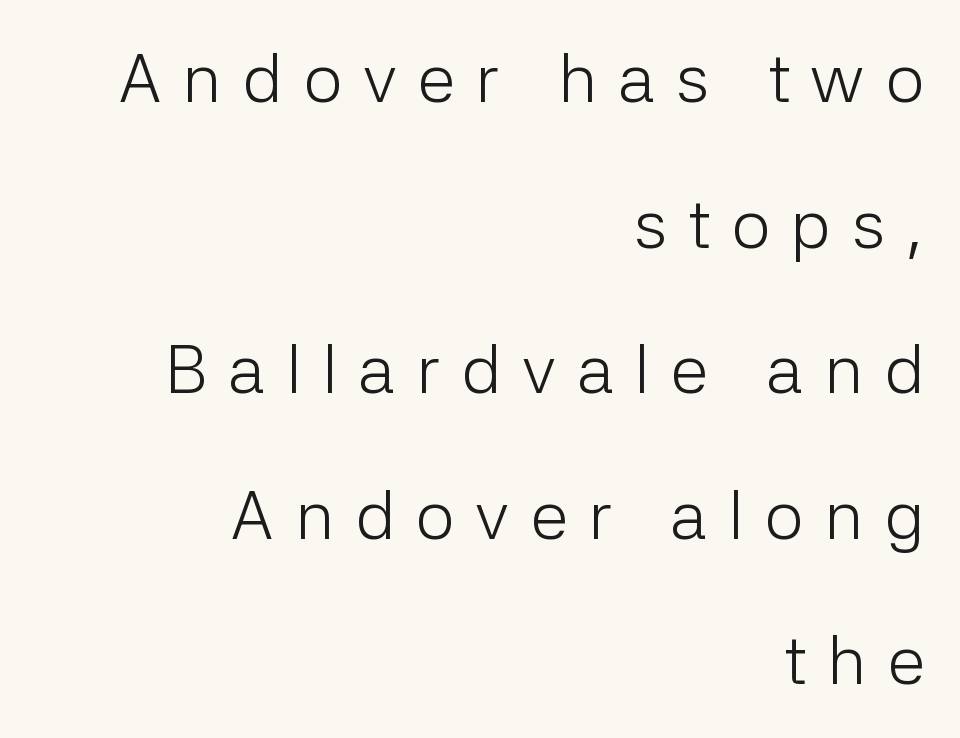
Q: Is the text bold? A: No.
Q: Is the text italic (slanted)? A: No, it is upright.
Q: Is the typeface a serif or a sans-serif typeface? A: Sans-serif.
Q: Is the text underlined? A: No.
Q: How is the paragraph aligned? A: Right-aligned.
Q: Is the spacing between letters normal or unusually wide? A: Unusually wide.
Q: Is the spacing between lines tight, normal or loose? A: Loose.
Q: Width (condensed, normal, or wide)? A: Normal.
Q: Stroke contrast? A: Low.
Q: x-height? A: Medium.
Q: Monospaced? A: No.
